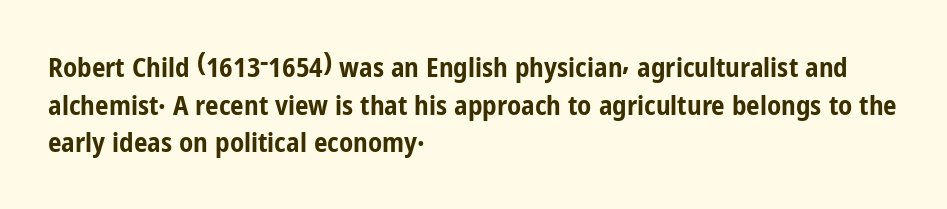
Q: Is the text bold? A: Yes.
Q: Is the text italic (slanted)? A: No, it is upright.
Q: Is the text underlined? A: No.
Q: How is the paragraph aligned? A: Left-aligned.
Q: Is the spacing between letters normal or unusually wide? A: Normal.
Q: Is the spacing between lines tight, normal or loose? A: Normal.
